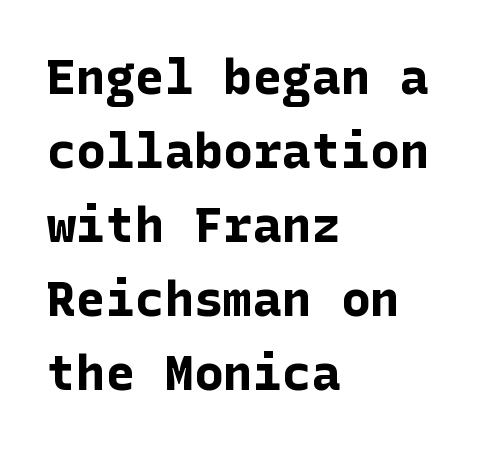
The image shows 49 px bold sans-serif type, upright; set left-aligned, normal line spacing (1.51x), normal letter spacing, not underlined; low stroke contrast and a medium x-height.
